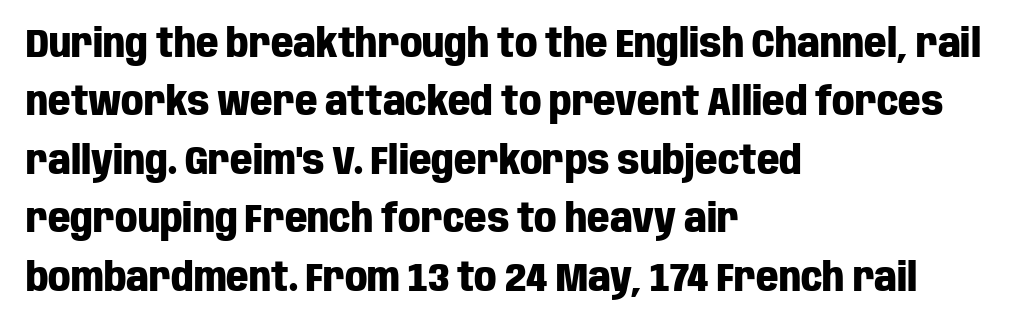
The image shows 39 px heavy, condensed sans-serif type, upright; set left-aligned, normal line spacing (1.5x), normal letter spacing, not underlined; low stroke contrast and a large x-height.
